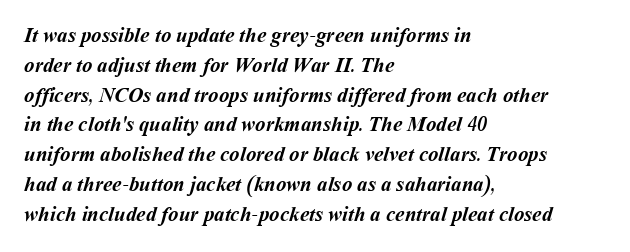
Q: Is the text bold? A: Yes.
Q: Is the text underlined? A: No.
Q: How is the paragraph aligned? A: Left-aligned.
Q: Is the spacing between letters normal or unusually wide? A: Normal.
Q: Is the spacing between lines tight, normal or loose? A: Normal.
